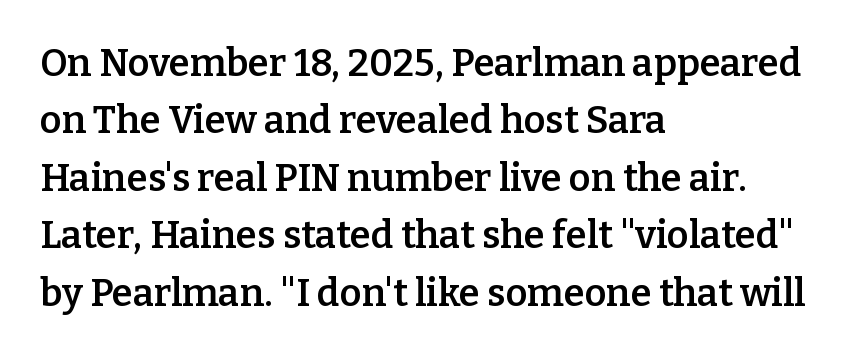
{"serif": "yes", "italic": "no", "bold": "semi", "weight": "semibold", "width": "normal", "stroke_contrast": "low", "x_height": "medium", "monospaced": "no", "underline": "no", "align": "left", "line_spacing": "normal", "line_spacing_ratio": 1.51, "letter_spacing": "normal", "letter_spacing_em": 0.0, "glyph_px": 38}
